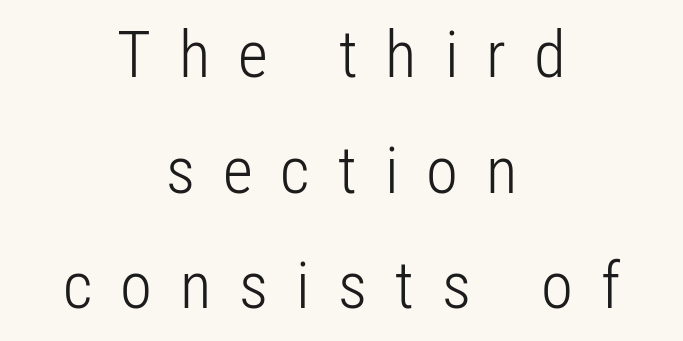
{"serif": "no", "italic": "no", "bold": "no", "weight": "light", "width": "condensed", "stroke_contrast": "low", "x_height": "medium", "monospaced": "no", "underline": "no", "align": "center", "line_spacing_ratio": 1.78, "letter_spacing": "wide", "letter_spacing_em": 0.43, "glyph_px": 65}
